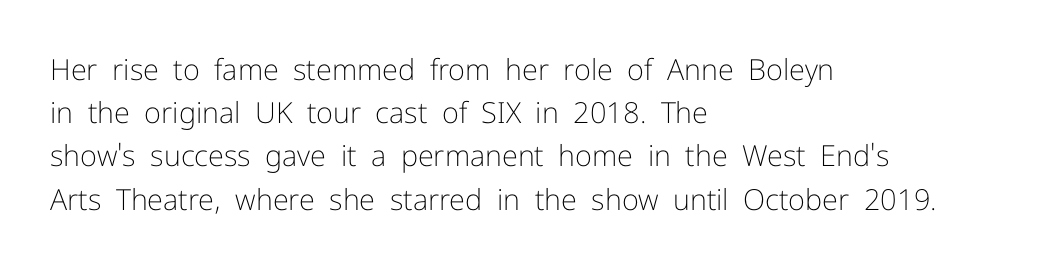
Counters stay open thanks to moderate or lighter strokes. The text block is weighted toward the left margin, trailing off unevenly rightward. In terms of letterform style, serifs are entirely absent. A typesetter would call this proportional, since set widths differ per character. Italic: no, the glyphs are upright roman.
